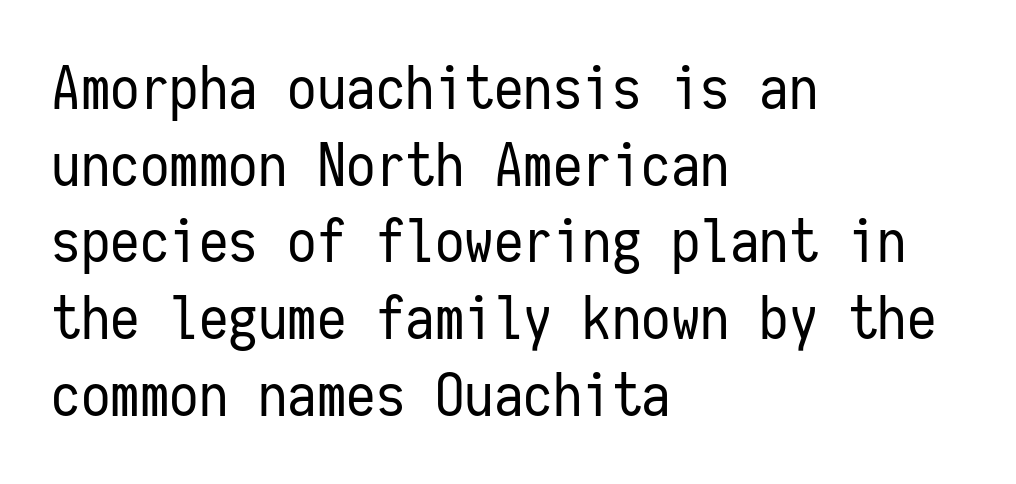
Posture: upright roman. Between one letter and the next there's only the usual sliver of space. Each stroke keeps to a modest, everyday thickness or less. The space beneath each line is pristine and unruled. Letterform terminals end flat and unadorned throughout the passage.
